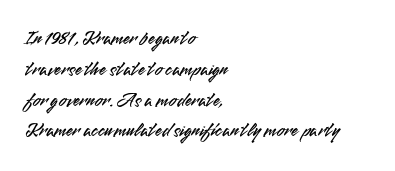
Q: Is the text italic (slanted)? A: Yes.
Q: Is the text underlined? A: No.
Q: How is the paragraph aligned? A: Left-aligned.
Q: Is the spacing between letters normal or unusually wide? A: Normal.
Q: Is the spacing between lines tight, normal or loose? A: Normal.
